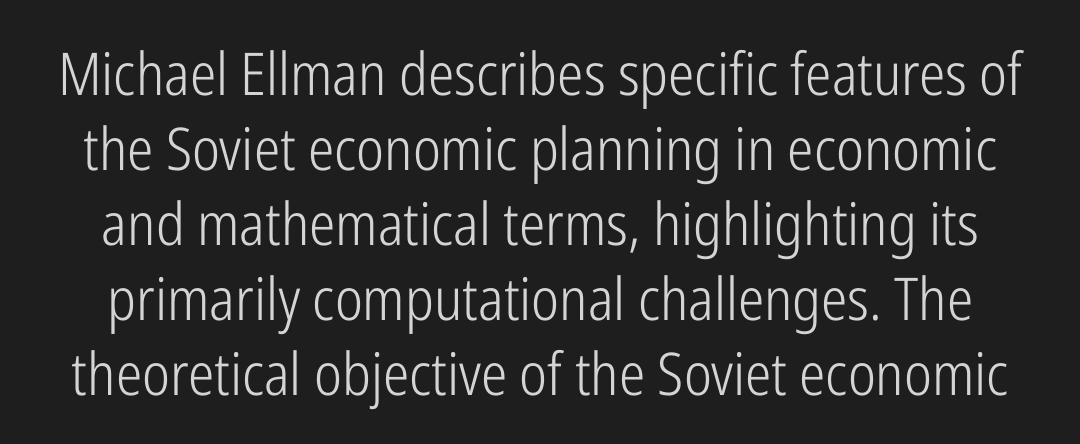
The lettering holds an erect, upright posture throughout. Letter spacing: default. Honestly, the row spacing looks completely unremarkable. The space beneath each line is pristine and unruled.
